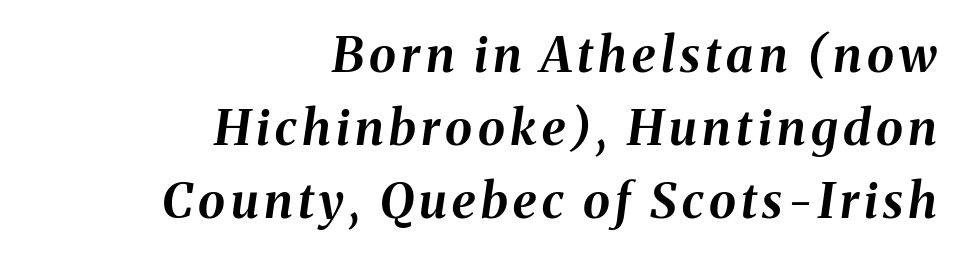
Q: Is the text bold? A: Yes.
Q: Is the text italic (slanted)? A: Yes, it leans right by about 8 degrees.
Q: Is the text underlined? A: No.
Q: How is the paragraph aligned? A: Right-aligned.
Q: Is the spacing between lines tight, normal or loose? A: Normal.
Q: Width (condensed, normal, or wide)? A: Normal.
Q: Stroke contrast? A: Medium.
Q: x-height? A: Medium.
Q: Monospaced? A: No.
